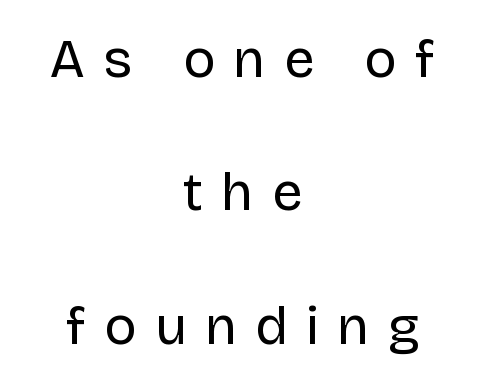
The image shows 54 px regular-weight sans-serif type, upright; set centered, loose line spacing (2.47x), unusually wide letter spacing (+0.34 em), not underlined; low stroke contrast and a large x-height.
